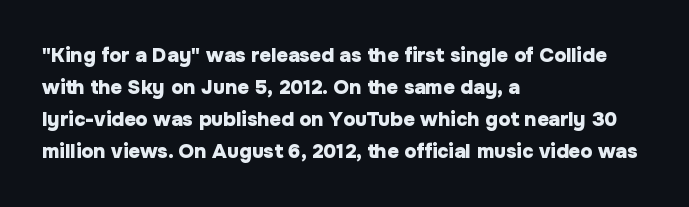
The passage shown is emphatically bold. Clear beneath every line of the passage. Characters remain perfectly vertical along every line. These lines sit exactly where default settings would place them. The horizontal fit of the characters is conventional and even. Each line starts at the same left margin while the right side varies.
